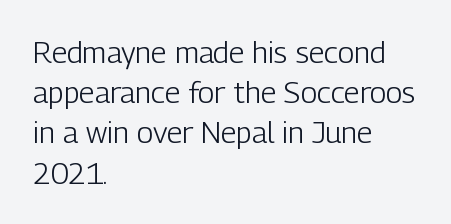
{"serif": "no", "italic": "no", "bold": "no", "weight": "light", "width": "condensed", "stroke_contrast": "low", "x_height": "medium", "monospaced": "no", "underline": "no", "align": "left", "line_spacing": "normal", "line_spacing_ratio": 1.34, "letter_spacing": "normal", "letter_spacing_em": 0.0, "glyph_px": 30}
